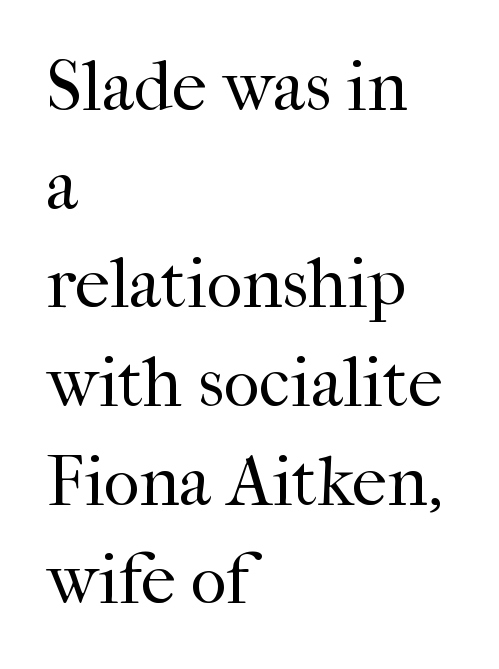
Character widths vary here, with narrow letters taking less room than wide ones. Horizontal alignment here is leftward, the default for most running prose. The glyphs are unaccompanied by any horizontal stroke below them. You can tell from the footed stems that serif type was used.
